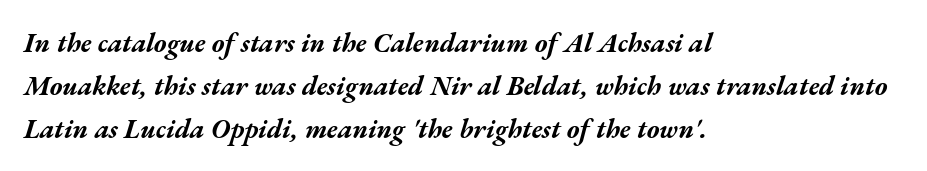
{"italic": "yes", "lean": "right", "slant_degrees": 17, "bold": "yes", "underline": "no", "align": "left", "line_spacing": "normal", "line_spacing_ratio": 1.59, "letter_spacing": "normal", "letter_spacing_em": 0.0, "glyph_px": 27}
